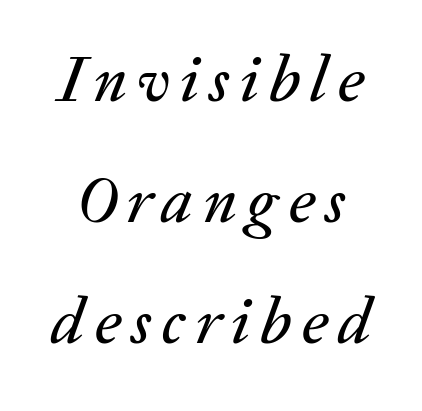
The lettering tilts uniformly, giving the passage an italic look. The space beneath each line is pristine and unruled. The letters advance in unequal steps, a hallmark of proportional type.
